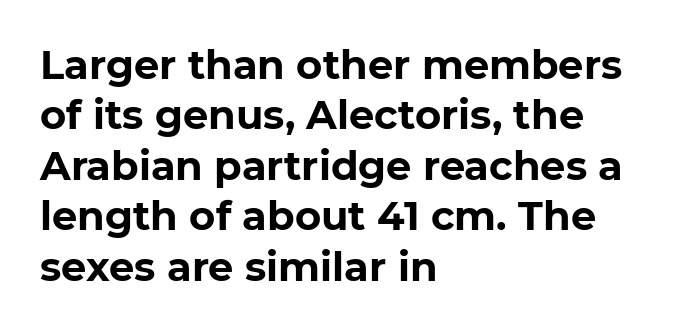
The image shows 40 px bold sans-serif type, upright; set left-aligned, normal line spacing (1.26x), normal letter spacing, not underlined; low stroke contrast and a medium x-height.
